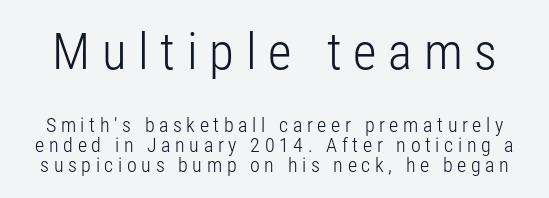
Think of a printed novel: that variable character pitch is what you see here. Designer's note — italics off, roman on. Inter-character spacing is expanded well beyond the font's built-in metrics. What kind of face is this? One without serifs — a sans. Check the space under the baseline: it is left empty.
